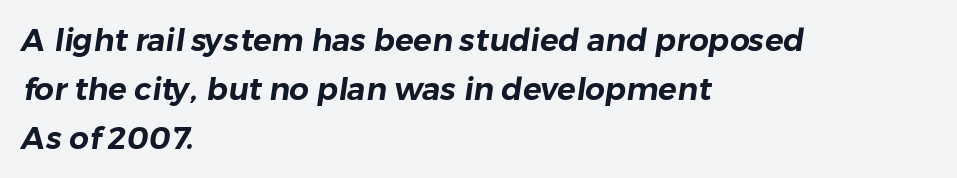
The image shows 31 px sans-serif type; set left-aligned, normal line spacing (1.58x), normal letter spacing, not underlined; low stroke contrast and a medium x-height.
